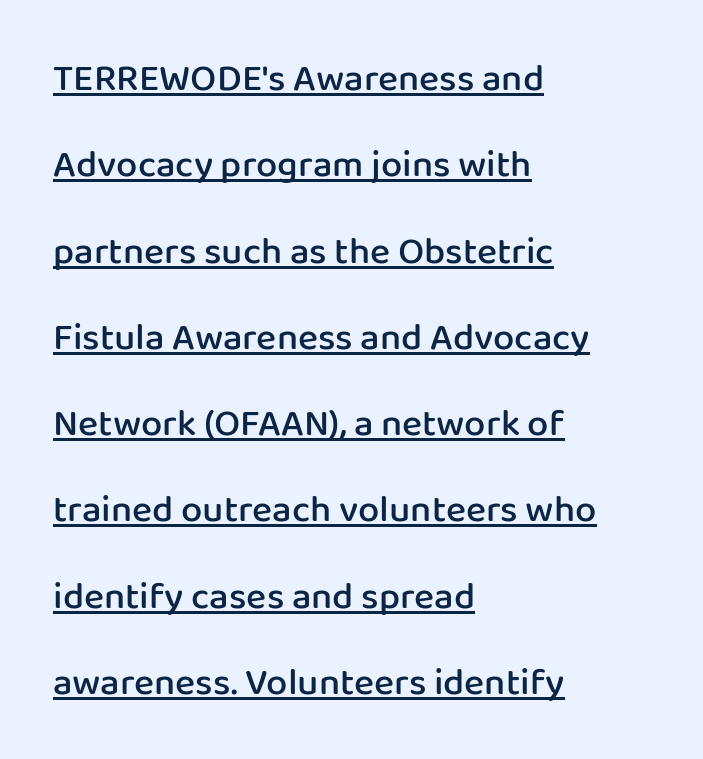
The image shows 38 px semibold sans-serif type, upright; set left-aligned, loose line spacing (2.27x), normal letter spacing, underlined; low stroke contrast and a medium x-height.
